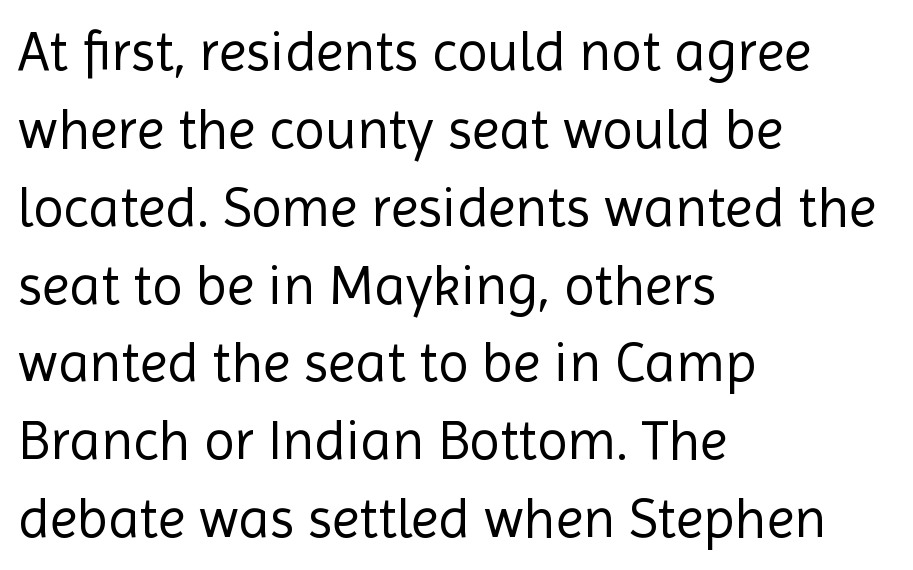
The image shows 56 px regular-weight sans-serif type, upright; set left-aligned, normal line spacing (1.39x), normal letter spacing, not underlined; a medium x-height.
